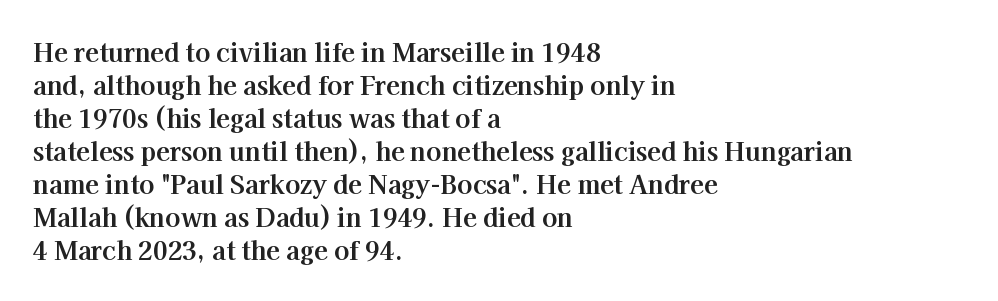
Q: Is the text bold? A: Yes.
Q: Is the text italic (slanted)? A: No, it is upright.
Q: Is the text underlined? A: No.
Q: How is the paragraph aligned? A: Left-aligned.
Q: Is the spacing between letters normal or unusually wide? A: Normal.
Q: Is the spacing between lines tight, normal or loose? A: Normal.
